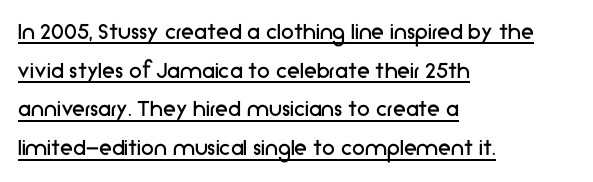
The image shows 26 px text type, upright; set left-aligned, normal line spacing (1.49x), normal letter spacing, underlined.
